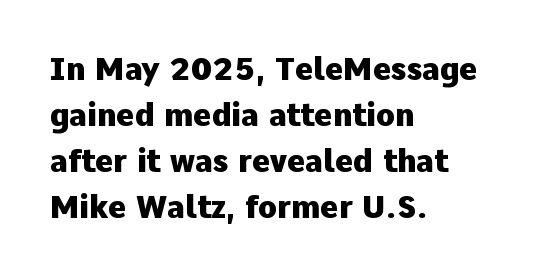
{"serif": "no", "italic": "no", "bold": "yes", "weight": "heavy", "width": "normal", "stroke_contrast": "low", "x_height": "medium", "monospaced": "no", "underline": "no", "align": "left", "line_spacing": "normal", "line_spacing_ratio": 1.48, "letter_spacing": "normal", "letter_spacing_em": 0.0, "glyph_px": 31}
